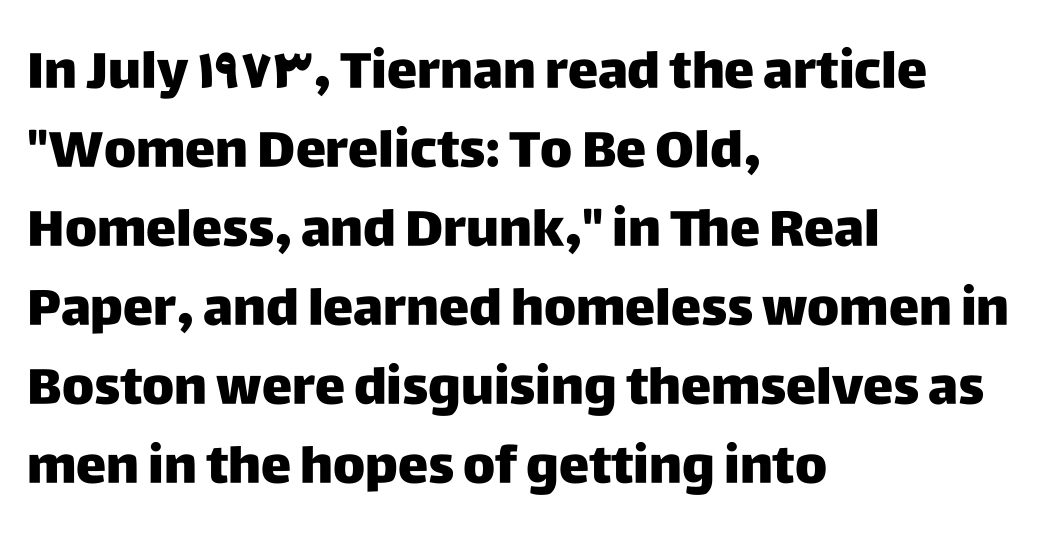
Do the characters align in a grid? No, the font is proportional. Each row of text sits above clean, open space. The block of text has a typical density, with ordinary space between rows. The rendering shows plain stroke endings on the letterforms — a sans-serif design. The paragraph shown leans on its left margin. Style check: upright.
